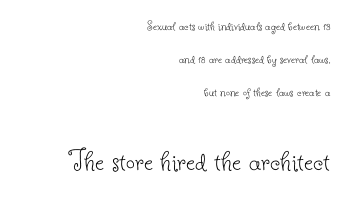
The image shows 32 px thin serif type, upright; set right-aligned, loose line spacing (2.34x), normal letter spacing, not underlined; the second (bottom) block is 2.29x larger; low stroke contrast and a small x-height.
